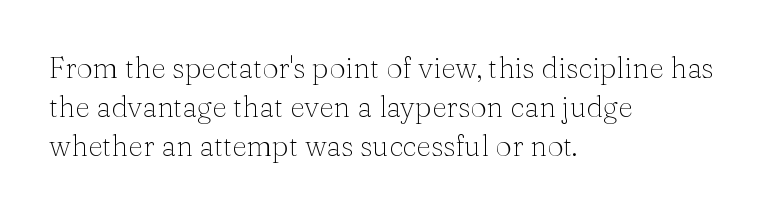
The image shows 29 px thin serif type, upright; set left-aligned, normal line spacing (1.35x), normal letter spacing, not underlined; medium stroke contrast and a medium x-height.
